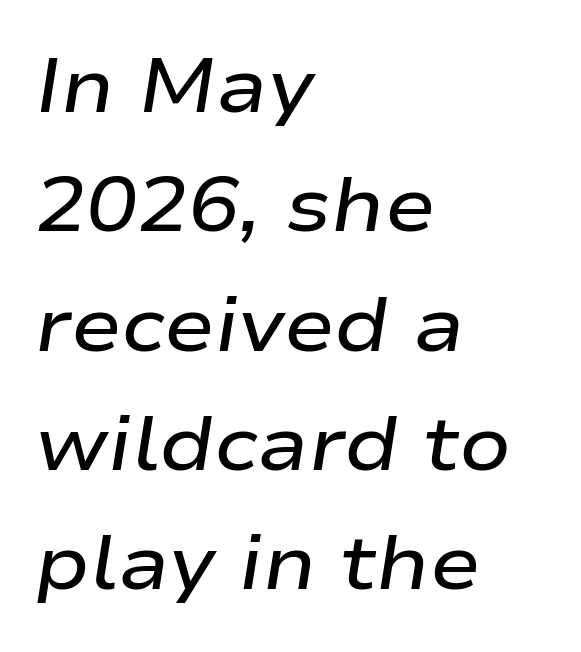
{"italic": "yes", "lean": "right", "slant_degrees": 9, "bold": "semi", "weight": "semibold", "width": "wide", "stroke_contrast": "low", "x_height": "medium", "monospaced": "no", "underline": "no", "align": "left", "line_spacing": "normal", "line_spacing_ratio": 1.57, "letter_spacing": "normal", "letter_spacing_em": 0.0, "glyph_px": 76}
